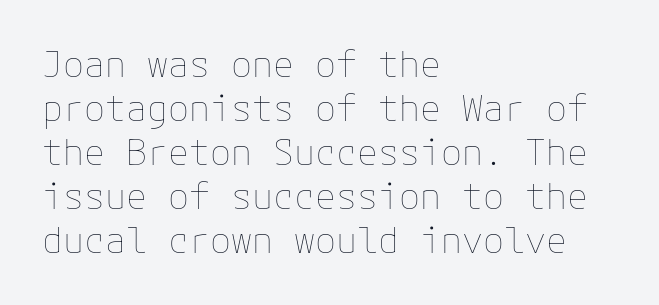
The image shows 35 px thin type, upright; set left-aligned, normal line spacing (1.26x), normal letter spacing, not underlined; low stroke contrast and a medium x-height.
